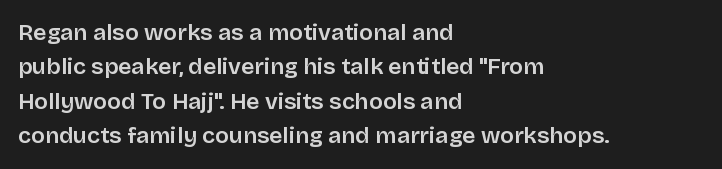
The sample has been set in demibold, a notch under bold. Students, observe: this is what conventionally led text looks like. All the whitespace from short lines collects on the right. Descenders are the only things crossing below the line.
